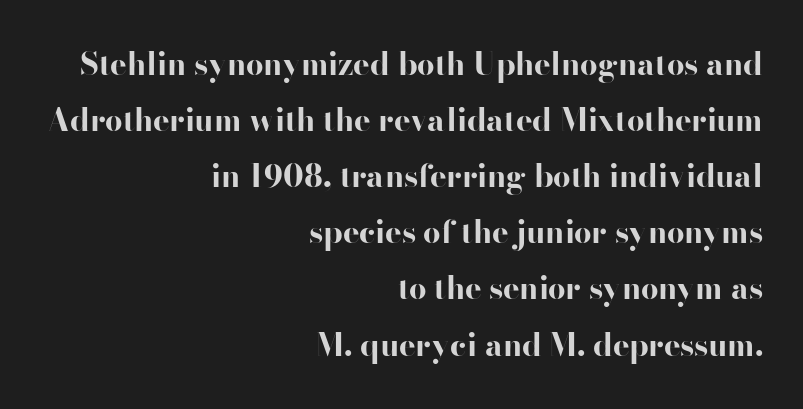
The image shows 31 px bold, wide sans-serif type, upright; set right-aligned, line spacing 1.81x, normal letter spacing, not underlined; high stroke contrast and a small x-height.
